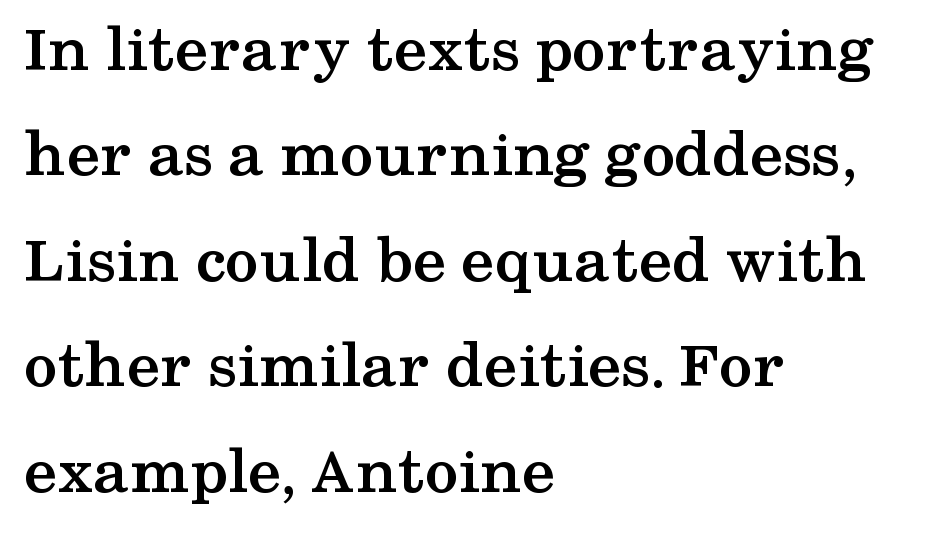
The image shows 68 px semibold, wide serif type, upright; set left-aligned, normal line spacing (1.55x), normal letter spacing, not underlined; medium stroke contrast and a medium x-height.
